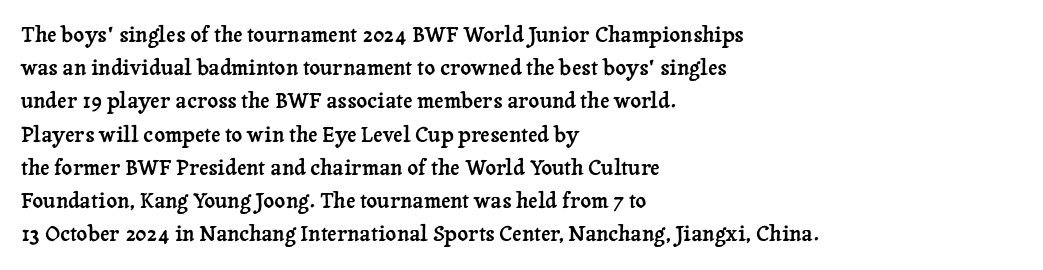
The tracking reads as untouched default to a designer's eye. Anything drawn beneath the words? Only blank space. Leading: standard. The lettering holds an erect, upright posture throughout.
